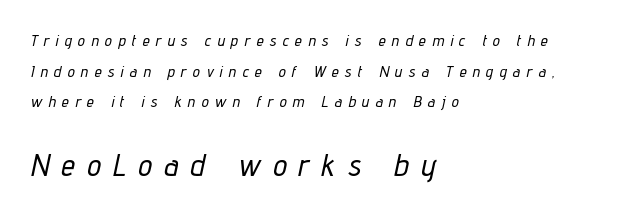
Bigger letters appear in the bottom chunk; the top chunk is reduced. Horizontal bands of white between lines are thick stripes. The type is letterspaced generously, with wide tracking. Slanted lettering throughout.
